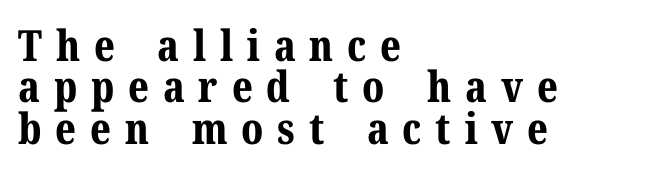
{"serif": "yes", "italic": "no", "bold": "yes", "weight": "bold", "width": "normal", "stroke_contrast": "medium", "x_height": "medium", "monospaced": "no", "underline": "no", "align": "left", "line_spacing": "tight", "line_spacing_ratio": 0.96, "letter_spacing": "wide", "letter_spacing_em": 0.32, "glyph_px": 43}
